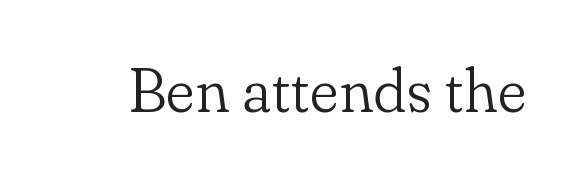
Summary of weight: not heavy and not bold. Each letter's strokes conclude with small projecting serifs. The face used here is proportionally spaced, like ordinary book or web type. The letters sit at their default tracking, neither squeezed nor spread. Unmarked baselines from the first word to the last.
